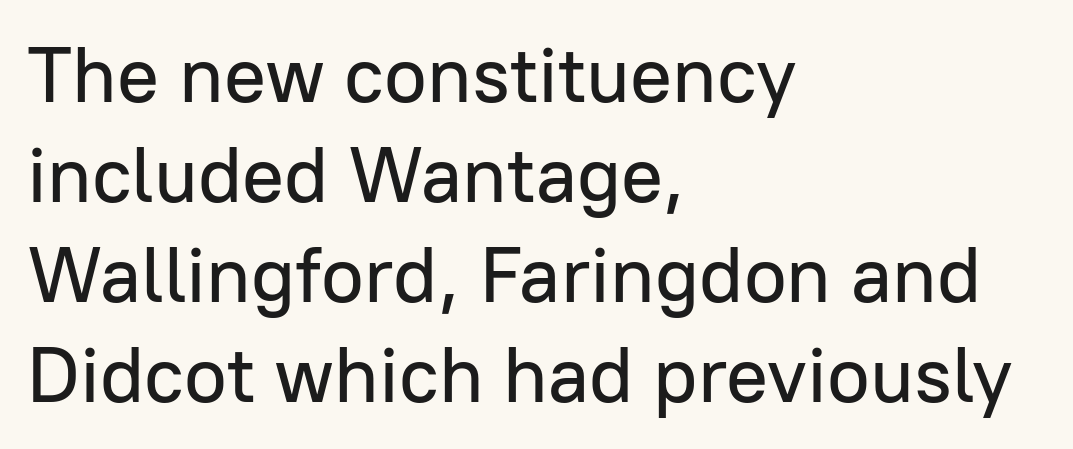
Q: Is the text italic (slanted)? A: No, it is upright.
Q: Is the typeface a serif or a sans-serif typeface? A: Sans-serif.
Q: Is the text underlined? A: No.
Q: How is the paragraph aligned? A: Left-aligned.
Q: Is the spacing between letters normal or unusually wide? A: Normal.
Q: Is the spacing between lines tight, normal or loose? A: Normal.
Q: Width (condensed, normal, or wide)? A: Normal.
Q: Stroke contrast? A: Low.
Q: x-height? A: Medium.
Q: Monospaced? A: No.
